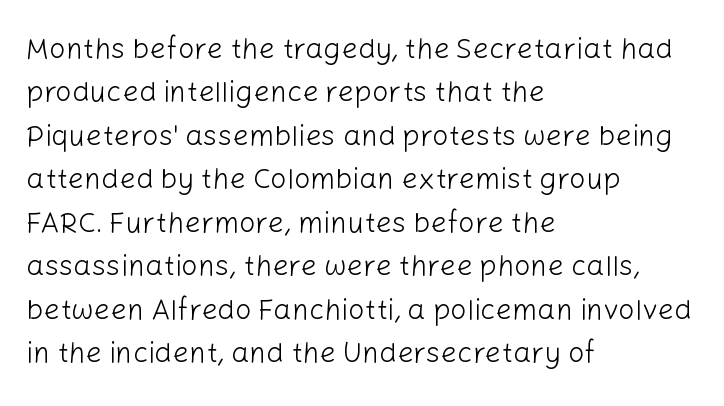
Q: Is the text bold? A: No.
Q: Is the text italic (slanted)? A: No, it is upright.
Q: Is the typeface a serif or a sans-serif typeface? A: Sans-serif.
Q: Is the text underlined? A: No.
Q: How is the paragraph aligned? A: Left-aligned.
Q: Is the spacing between letters normal or unusually wide? A: Normal.
Q: Is the spacing between lines tight, normal or loose? A: Normal.
Q: Width (condensed, normal, or wide)? A: Normal.
Q: Stroke contrast? A: Low.
Q: x-height? A: Medium.
Q: Monospaced? A: No.
